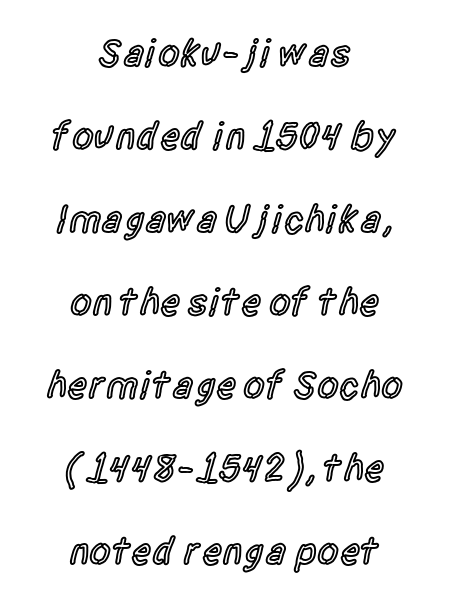
The image shows 39 px semibold, condensed sans-serif type; set centered, loose line spacing (2.13x), normal letter spacing, not underlined; a large x-height.
